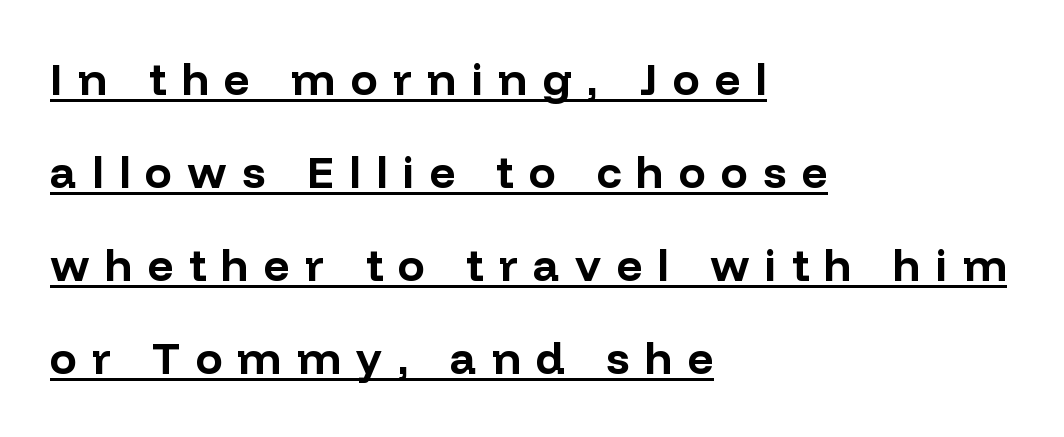
The passage shown is typeset with a sans-serif family. Typeset ragged right — the left edge is the straight one. A typesetter would call this leading open, well beyond the default. This sample has the flowing, uneven cadence of proportional lettering. Notice how thick the strokes are: this is what a full bold looks like. Every stem runs plumb, perpendicular to the baseline.
